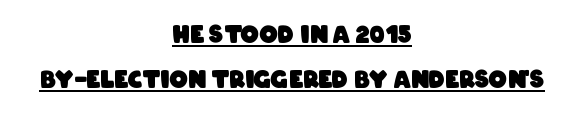
The image shows 23 px bold type; set centered, loose line spacing (1.97x), normal letter spacing, underlined.
